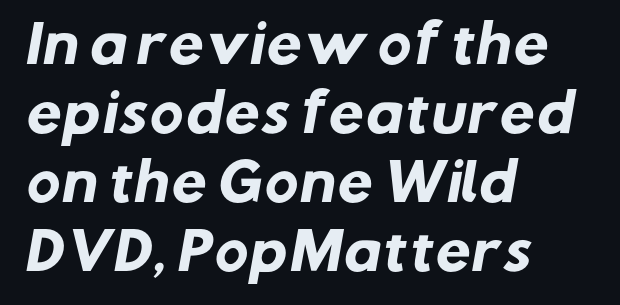
Beneath every word, the page is bare. Notice how thick the strokes are: this is what a full bold looks like. Tracking value appears to be zero — textbook default spacing. Note: no serifs on the glyphs. The rendering uses natural spacing where letterforms have individual widths. The lines sit at an ordinary, default distance from one another.
